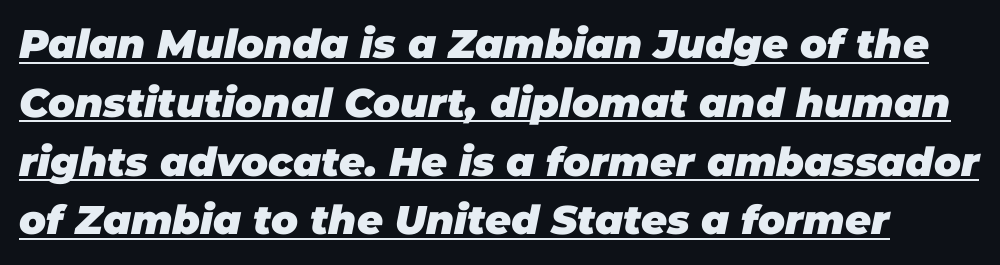
Q: Is the text bold? A: Yes.
Q: Is the text italic (slanted)? A: Yes, it leans right by about 11 degrees.
Q: Is the text underlined? A: Yes.
Q: Is the spacing between letters normal or unusually wide? A: Normal.
Q: Is the spacing between lines tight, normal or loose? A: Normal.
Q: Width (condensed, normal, or wide)? A: Normal.
Q: Stroke contrast? A: Low.
Q: x-height? A: Large.
Q: Monospaced? A: No.
